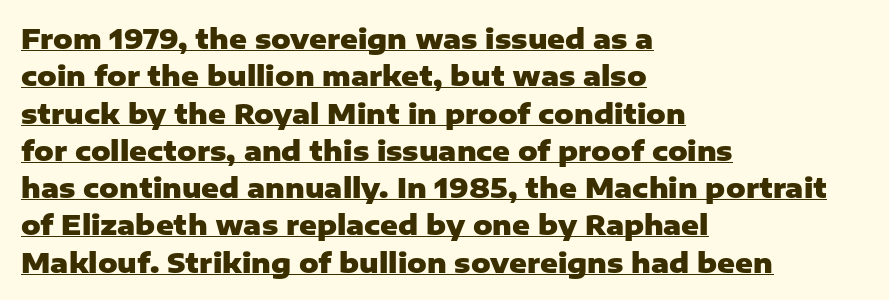
The image shows 27 px bold type, upright; set left-aligned, normal line spacing (1.38x), normal letter spacing, underlined.
